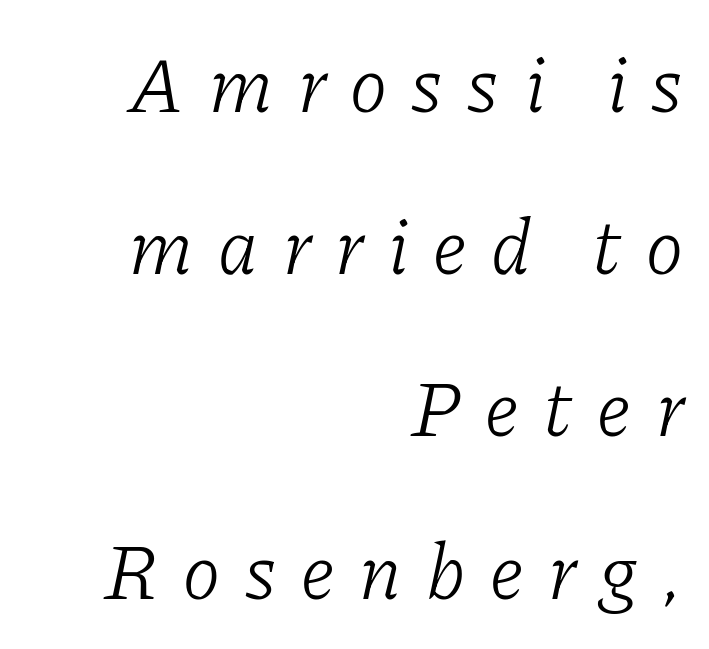
Q: Is the text bold? A: No.
Q: Is the text italic (slanted)? A: Yes, it leans right by about 11 degrees.
Q: Is the typeface a serif or a sans-serif typeface? A: Serif.
Q: Is the text underlined? A: No.
Q: How is the paragraph aligned? A: Right-aligned.
Q: Is the spacing between letters normal or unusually wide? A: Unusually wide.
Q: Is the spacing between lines tight, normal or loose? A: Loose.
Q: Width (condensed, normal, or wide)? A: Normal.
Q: Stroke contrast? A: Low.
Q: x-height? A: Medium.
Q: Monospaced? A: No.
